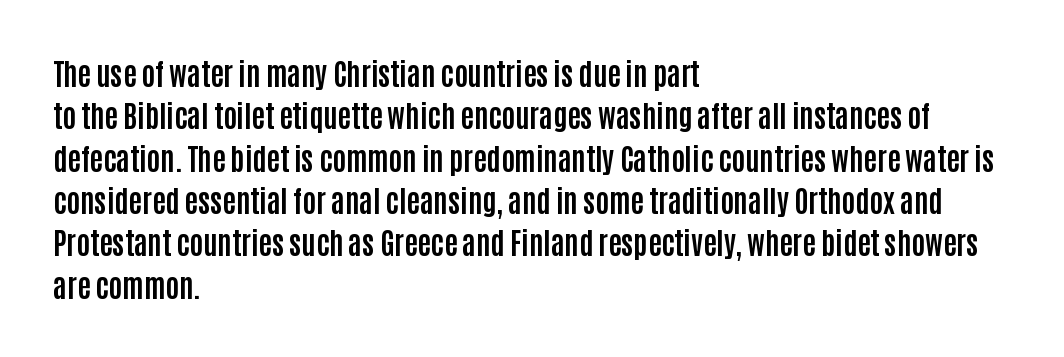
Q: Is the text bold? A: Yes.
Q: Is the text italic (slanted)? A: No, it is upright.
Q: Is the typeface a serif or a sans-serif typeface? A: Sans-serif.
Q: Is the text underlined? A: No.
Q: How is the paragraph aligned? A: Left-aligned.
Q: Is the spacing between letters normal or unusually wide? A: Normal.
Q: Is the spacing between lines tight, normal or loose? A: Normal.
Q: Width (condensed, normal, or wide)? A: Condensed.
Q: Stroke contrast? A: Low.
Q: x-height? A: Large.
Q: Monospaced? A: No.
